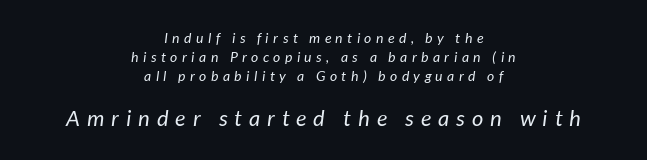
The designer left line spacing at the default. Short and long lines alike share a common midpoint. The face used here is rendered with a markedly widened letterfit. Larger block? The one below; the one above is distinctly smaller. A quiet, ordinary-to-light weight characterises the typeface.
